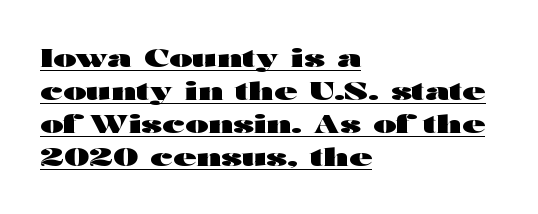
{"italic": "no", "bold": "yes", "underline": "yes", "align": "left", "line_spacing": "normal", "line_spacing_ratio": 1.32, "letter_spacing": "normal", "letter_spacing_em": 0.0, "glyph_px": 25}
